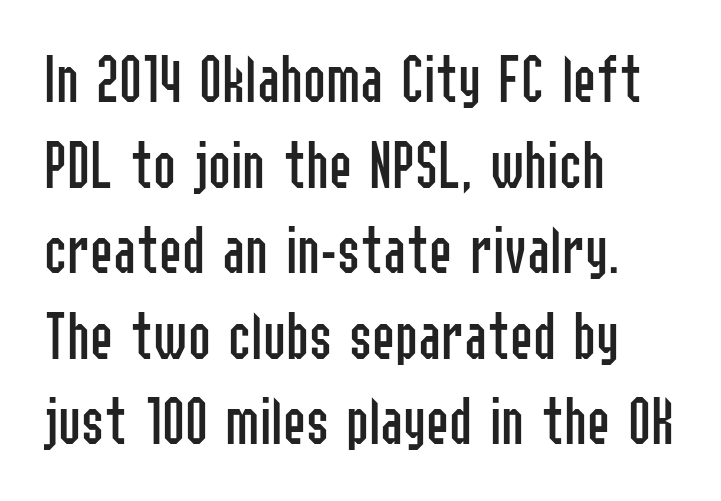
{"serif": "no", "italic": "no", "bold": "no", "weight": "regular", "width": "condensed", "stroke_contrast": "low", "x_height": "medium", "monospaced": "no", "underline": "no", "align": "left", "line_spacing_ratio": 1.24, "letter_spacing": "normal", "letter_spacing_em": 0.0, "glyph_px": 69}
